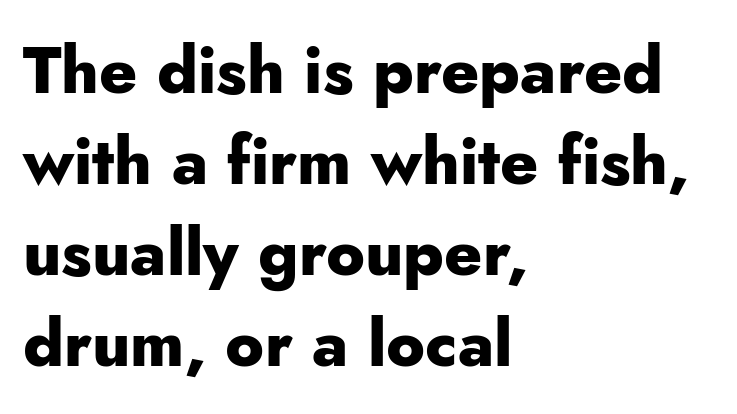
{"serif": "no", "italic": "no", "bold": "yes", "weight": "heavy", "width": "normal", "stroke_contrast": "low", "x_height": "small", "monospaced": "no", "underline": "no", "align": "left", "line_spacing": "normal", "line_spacing_ratio": 1.4, "letter_spacing": "normal", "letter_spacing_em": 0.0, "glyph_px": 65}
